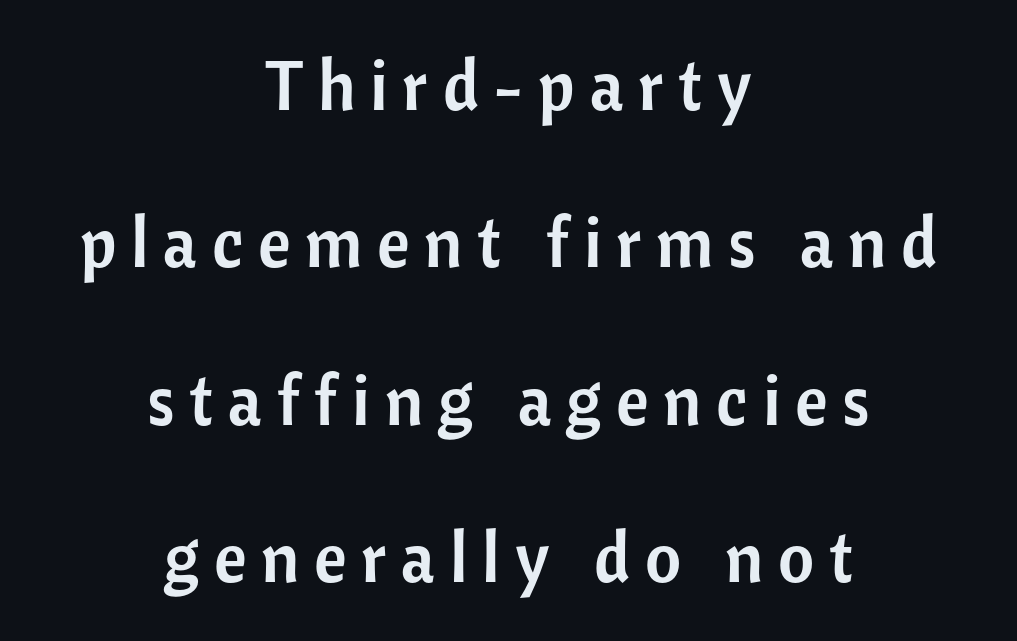
Is there much room between lines? Yes — plenty of vertical air separates them. Tall strokes in this sample are plumb rather than angled. The rendering inserts visible extra space after every character. Layout note: lines centered. Check the space under the baseline: it is left empty. The face used here is proportionally spaced, like ordinary book or web type.
